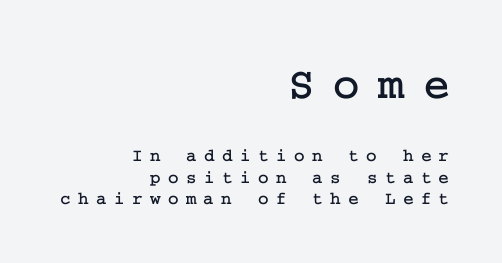
The string is rendered with underlining switched off. Observe the wide spacing: letters keep a clear distance from each other. If you drew a line through each stem, it would be perfectly vertical. The typeface chosen for these lines features serifs. Top chunk: large. Bottom chunk: small.
